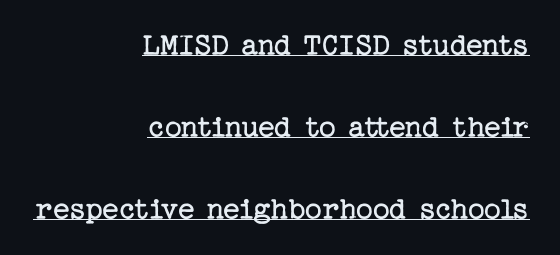
{"serif": "yes", "italic": "no", "bold": "no", "weight": "regular", "width": "normal", "stroke_contrast": "low", "x_height": "medium", "underline": "yes", "align": "right", "line_spacing": "loose", "line_spacing_ratio": 2.48, "letter_spacing": "normal", "letter_spacing_em": 0.0, "glyph_px": 33}
